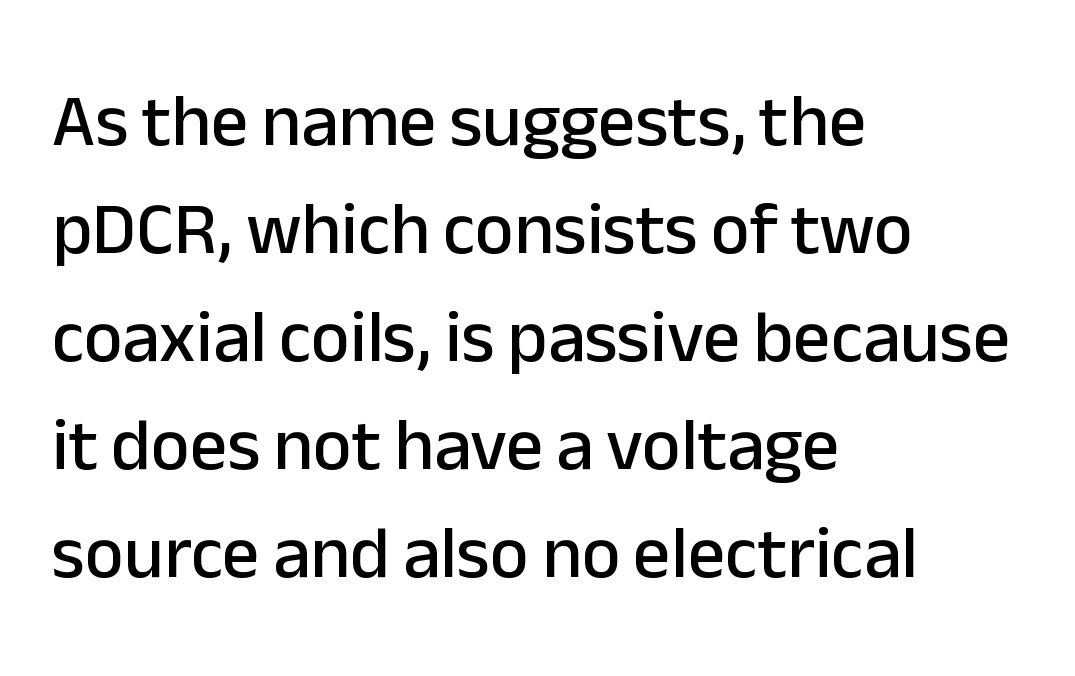
Compared with typical paragraphs, the rows here are spaced about the same. The letters stand straight up with perfectly vertical stems. The letters sit at their default tracking, neither squeezed nor spread. The gap between lines stays unmarked. The designer went with a sans here, leaving each stem footless. The ragged edge is on the right, which tells us the setting is flush left.
